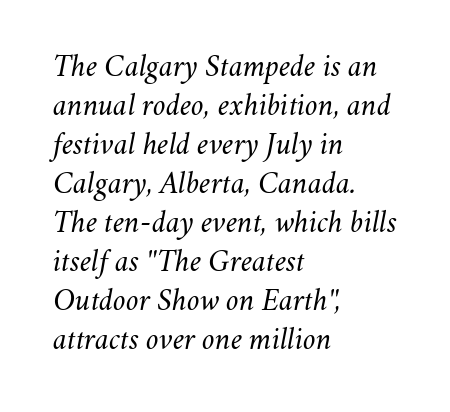
{"italic": "yes", "lean": "right", "slant_degrees": 11, "bold": "no", "weight": "regular", "width": "normal", "stroke_contrast": "medium", "x_height": "small", "monospaced": "no", "underline": "no", "align": "left", "line_spacing": "normal", "line_spacing_ratio": 1.26, "letter_spacing": "normal", "letter_spacing_em": 0.0, "glyph_px": 31}
